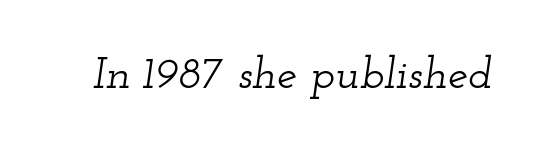
Decoration check: the copy has no underline. If you drew a line through each stem, it would be angled. The horizontal fit of the characters is conventional and even. I'd call this a serif setting — the letters wear small feet. Proportional: the letters do not fall into vertical columns.
